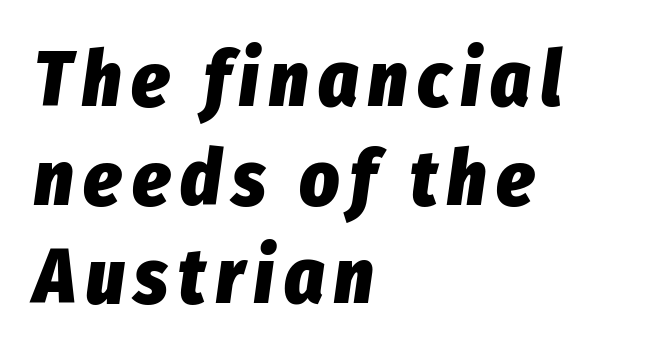
{"italic": "yes", "lean": "right", "slant_degrees": 8, "bold": "yes", "weight": "heavy", "width": "condensed", "stroke_contrast": "low", "x_height": "medium", "monospaced": "no", "underline": "no", "align": "left", "line_spacing": "normal", "line_spacing_ratio": 1.28, "glyph_px": 77}
